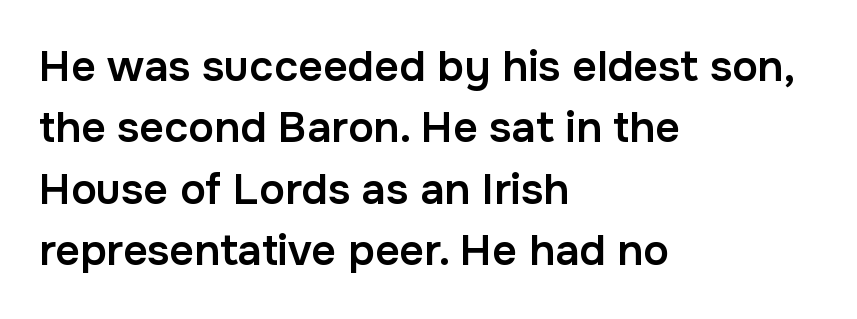
The image shows 43 px semibold sans-serif type, upright; set left-aligned, normal line spacing (1.43x), normal letter spacing, not underlined; low stroke contrast and a medium x-height.
